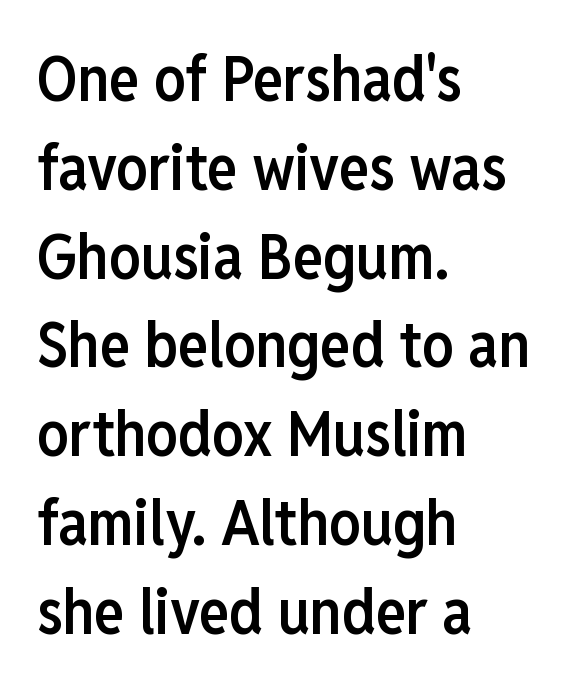
The image shows 63 px semibold, condensed sans-serif type, upright; set left-aligned, normal line spacing (1.41x), normal letter spacing, not underlined; low stroke contrast and a medium x-height.
